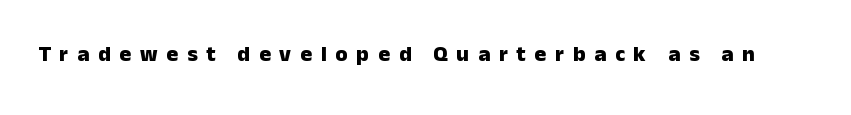
The image shows 22 px bold type, upright; set unusually wide letter spacing (+0.4 em), not underlined.
